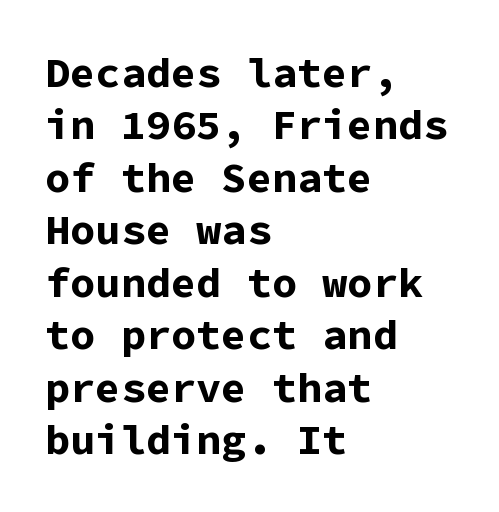
The image shows 42 px bold sans-serif type, upright, monospaced; set left-aligned, normal line spacing (1.25x), normal letter spacing, not underlined; low stroke contrast and a medium x-height.
